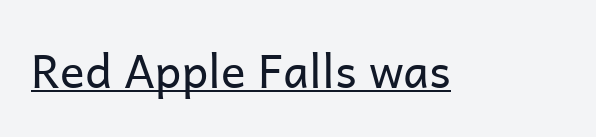
{"serif": "no", "italic": "no", "bold": "no", "weight": "regular", "width": "normal", "stroke_contrast": "low", "x_height": "medium", "monospaced": "no", "underline": "yes", "letter_spacing": "normal", "letter_spacing_em": 0.0, "glyph_px": 46}
